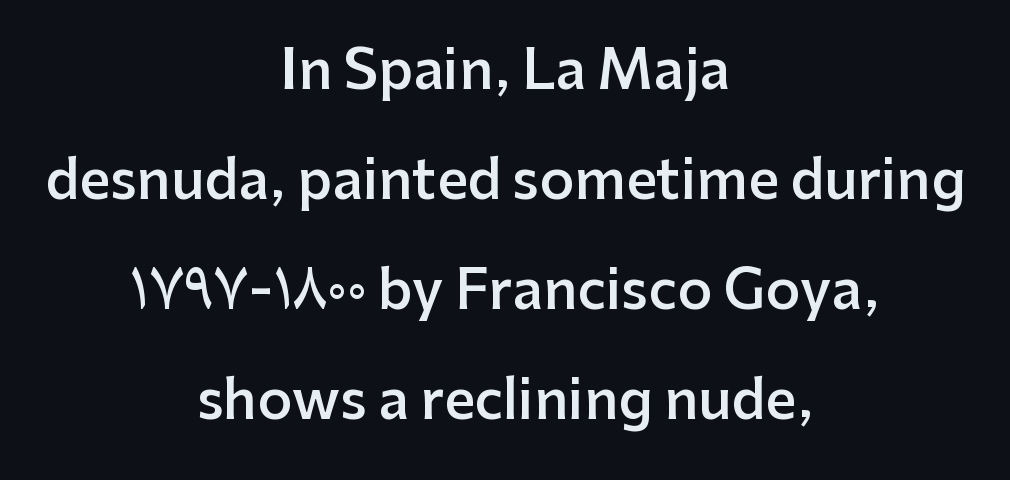
The image shows 54 px semibold sans-serif type, upright; set centered, loose line spacing (2.04x), normal letter spacing, not underlined; low stroke contrast and a medium x-height.
